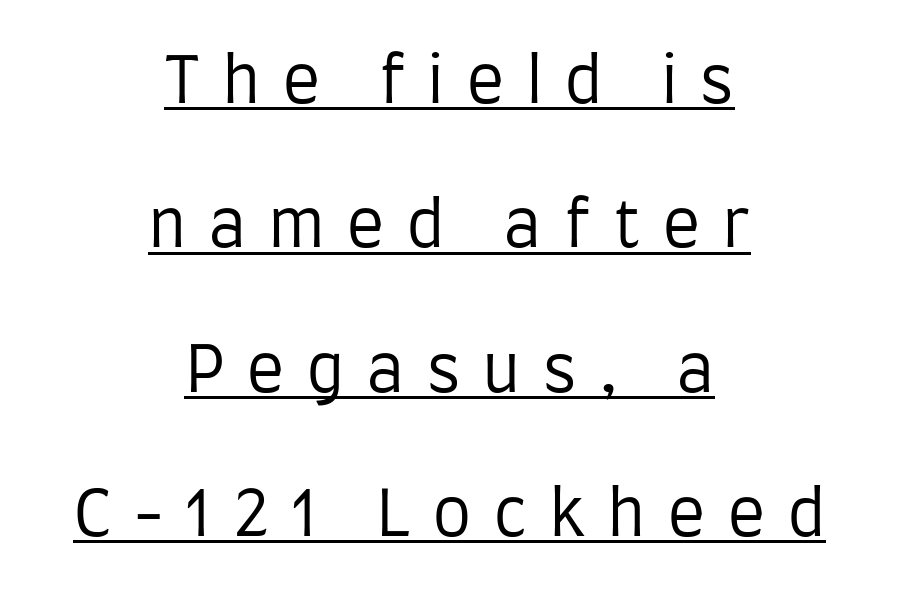
Is this a sans? Yes — the strokes have no serifs. Here the glyphs are tracked loosely, breaking word shapes into spaced letters. Horizontal bands of white between lines are thick stripes. Style check: upright. The specimen includes a rule beneath the text block's lines.
